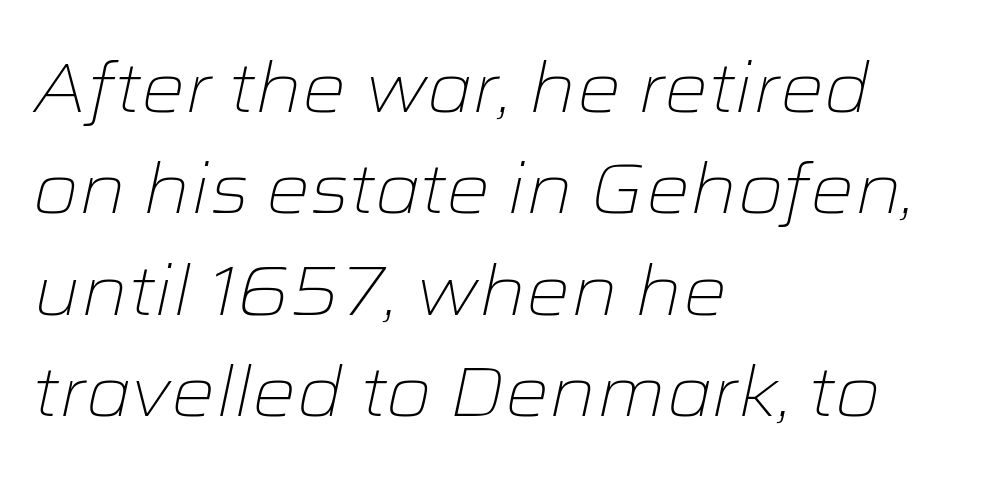
Proportional: the letters do not fall into vertical columns. Does the leading feel generous? No, just average. Yep, that's italic — everything's leaning. Quick note: underline off. The face used here is rendered with its standard letterfit.
